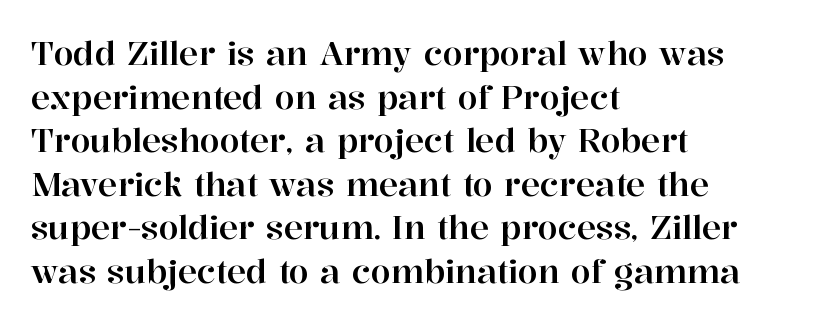
The strip under each line holds only bare page. Think of a printed novel: that variable character pitch is what you see here. Notice how descenders clear the ascenders below comfortably — that's standard leading. The setting favours the left margin, as ordinary paragraphs usually do. This rendering employs a face with finishing strokes, i.e., a serif.
